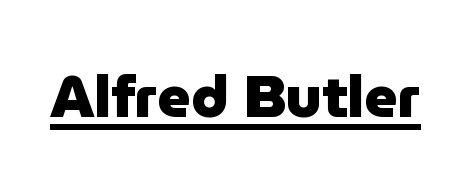
Q: Is the text bold? A: Yes.
Q: Is the text italic (slanted)? A: No, it is upright.
Q: Is the typeface a serif or a sans-serif typeface? A: Sans-serif.
Q: Is the text underlined? A: Yes.
Q: Is the spacing between letters normal or unusually wide? A: Normal.
Q: Width (condensed, normal, or wide)? A: Normal.
Q: Stroke contrast? A: Low.
Q: x-height? A: Medium.
Q: Monospaced? A: No.
